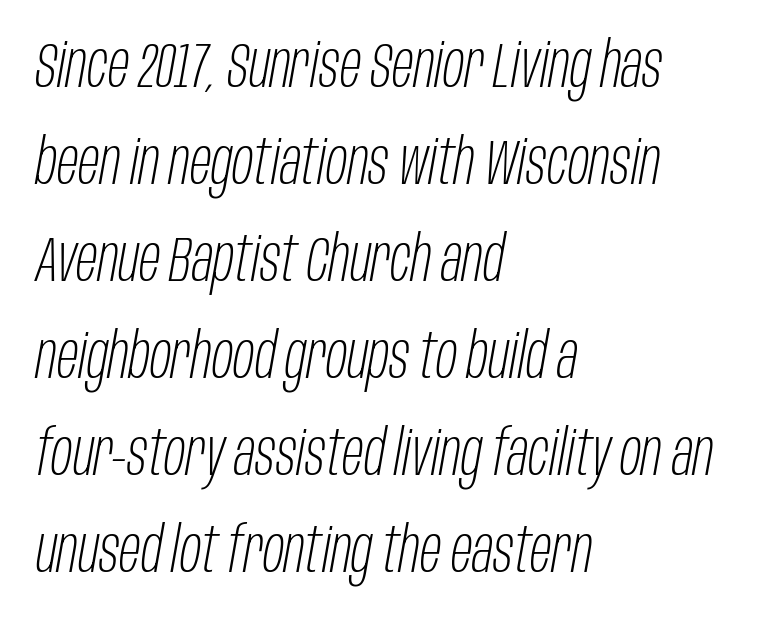
{"italic": "yes", "lean": "right", "slant_degrees": 10, "bold": "no", "weight": "light", "width": "condensed", "stroke_contrast": "low", "x_height": "large", "monospaced": "no", "underline": "no", "align": "left", "line_spacing": "normal", "line_spacing_ratio": 1.54, "letter_spacing": "normal", "letter_spacing_em": 0.0, "glyph_px": 63}
